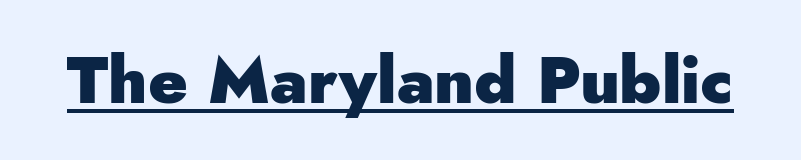
{"serif": "no", "italic": "no", "bold": "yes", "weight": "heavy", "width": "normal", "stroke_contrast": "low", "x_height": "small", "monospaced": "no", "underline": "yes", "letter_spacing": "normal", "letter_spacing_em": 0.0, "glyph_px": 66}
